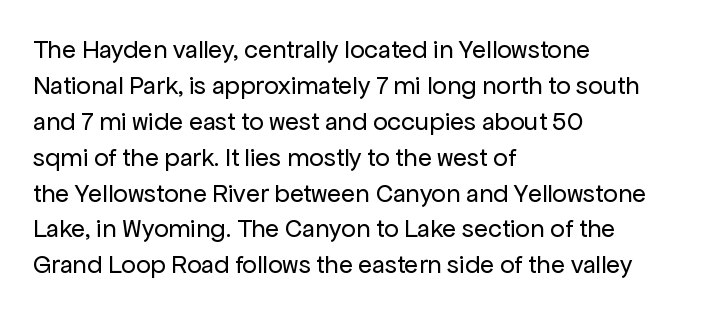
The image shows 26 px text type, upright; set left-aligned, normal line spacing (1.38x), normal letter spacing, not underlined.
